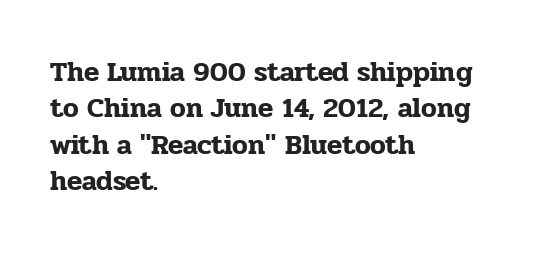
{"serif": "yes", "italic": "no", "width": "normal", "stroke_contrast": "low", "x_height": "medium", "monospaced": "no", "underline": "no", "align": "left", "line_spacing": "normal", "line_spacing_ratio": 1.3, "letter_spacing": "normal", "letter_spacing_em": 0.0, "glyph_px": 28}
